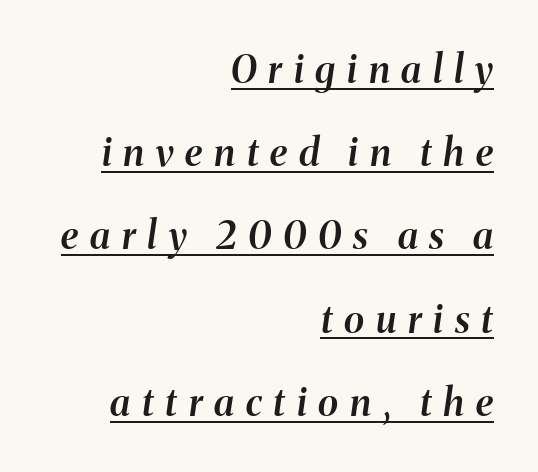
The image shows 38 px semibold type, italic (leaning right); set right-aligned, loose line spacing (2.19x), unusually wide letter spacing (+0.31 em), underlined; medium stroke contrast and a medium x-height.
